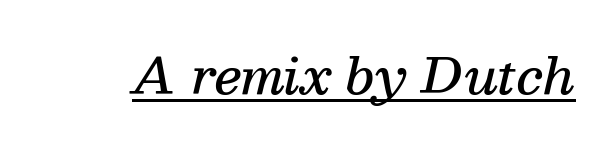
The image shows 49 px semibold serif type, italic (leaning right); set normal letter spacing, underlined; medium stroke contrast and a medium x-height.
